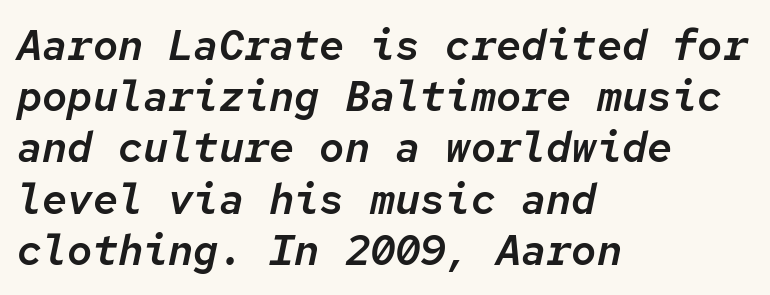
{"italic": "yes", "lean": "right", "slant_degrees": 12, "width": "normal", "stroke_contrast": "low", "x_height": "medium", "monospaced": "yes", "underline": "no", "align": "left", "line_spacing_ratio": 1.22, "letter_spacing": "normal", "letter_spacing_em": 0.0, "glyph_px": 42}
